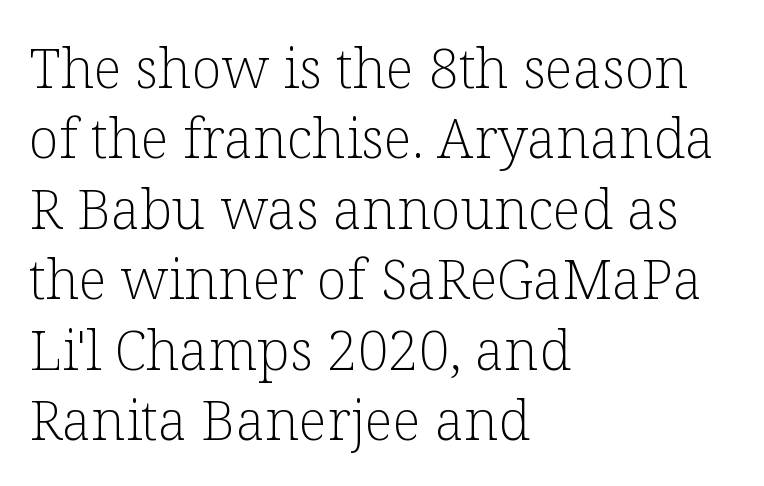
The image shows 55 px light serif type, upright; set left-aligned, normal line spacing (1.28x), normal letter spacing, not underlined; low stroke contrast and a medium x-height.
